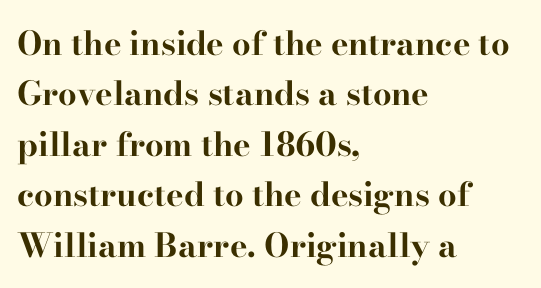
Q: Is the text bold? A: Yes.
Q: Is the text italic (slanted)? A: No, it is upright.
Q: Is the typeface a serif or a sans-serif typeface? A: Serif.
Q: Is the text underlined? A: No.
Q: How is the paragraph aligned? A: Left-aligned.
Q: Is the spacing between letters normal or unusually wide? A: Normal.
Q: Is the spacing between lines tight, normal or loose? A: Normal.
Q: Width (condensed, normal, or wide)? A: Wide.
Q: Stroke contrast? A: High.
Q: x-height? A: Small.
Q: Monospaced? A: No.
